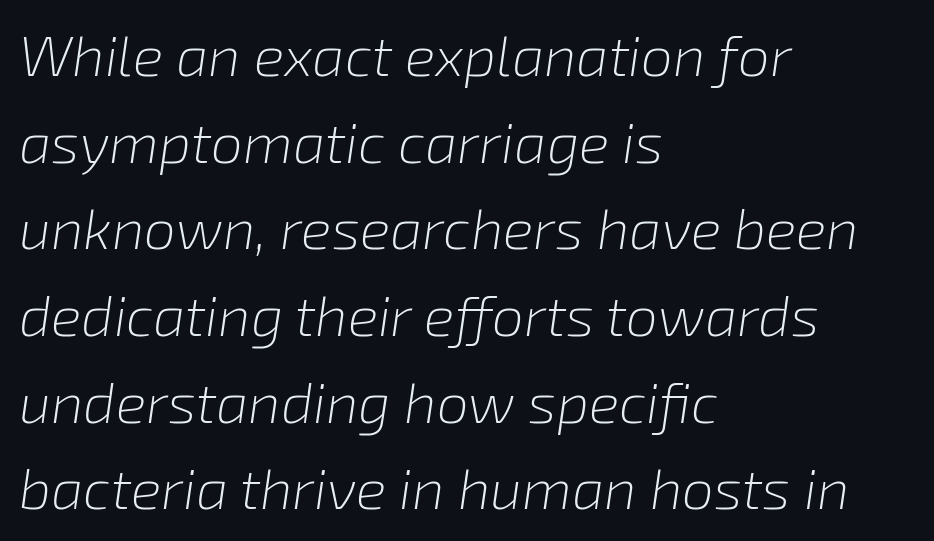
{"italic": "yes", "lean": "right", "slant_degrees": 8, "bold": "no", "weight": "light", "width": "normal", "stroke_contrast": "low", "x_height": "medium", "monospaced": "no", "underline": "no", "align": "left", "line_spacing": "normal", "line_spacing_ratio": 1.52, "letter_spacing": "normal", "letter_spacing_em": 0.0, "glyph_px": 57}
